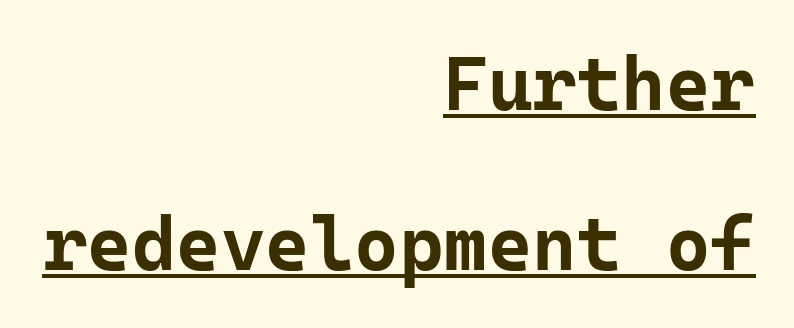
The image shows 76 px bold sans-serif type, upright, monospaced; set right-aligned, loose line spacing (2.11x), normal letter spacing, underlined; low stroke contrast and a medium x-height.
